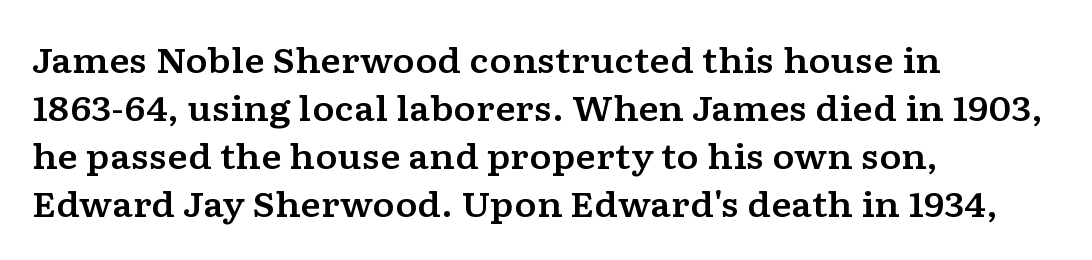
Q: Is the text italic (slanted)? A: No, it is upright.
Q: Is the typeface a serif or a sans-serif typeface? A: Serif.
Q: Is the text underlined? A: No.
Q: How is the paragraph aligned? A: Left-aligned.
Q: Is the spacing between letters normal or unusually wide? A: Normal.
Q: Is the spacing between lines tight, normal or loose? A: Normal.
Q: Width (condensed, normal, or wide)? A: Wide.
Q: Stroke contrast? A: Low.
Q: x-height? A: Medium.
Q: Monospaced? A: No.
